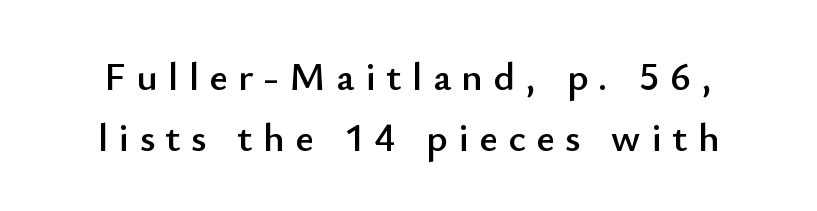
The image shows 40 px sans-serif type, upright; set normal line spacing (1.53x), unusually wide letter spacing (+0.26 em), not underlined; low stroke contrast and a small x-height.
